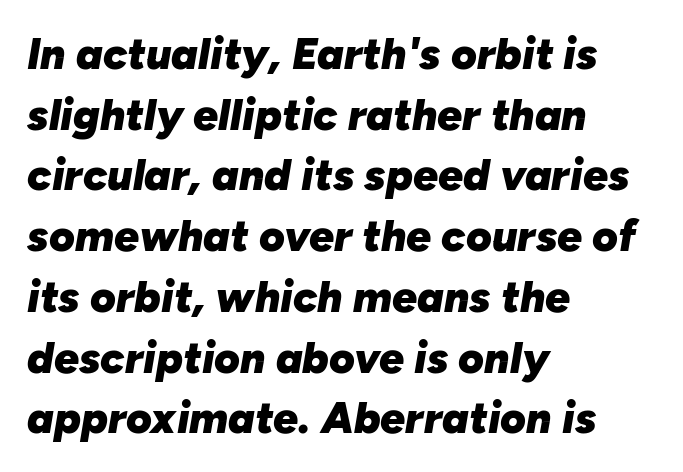
Q: Is the text bold? A: Yes.
Q: Is the text italic (slanted)? A: Yes, it leans right by about 10 degrees.
Q: Is the text underlined? A: No.
Q: How is the paragraph aligned? A: Left-aligned.
Q: Is the spacing between letters normal or unusually wide? A: Normal.
Q: Is the spacing between lines tight, normal or loose? A: Normal.
Q: Width (condensed, normal, or wide)? A: Normal.
Q: Stroke contrast? A: Low.
Q: x-height? A: Medium.
Q: Monospaced? A: No.
